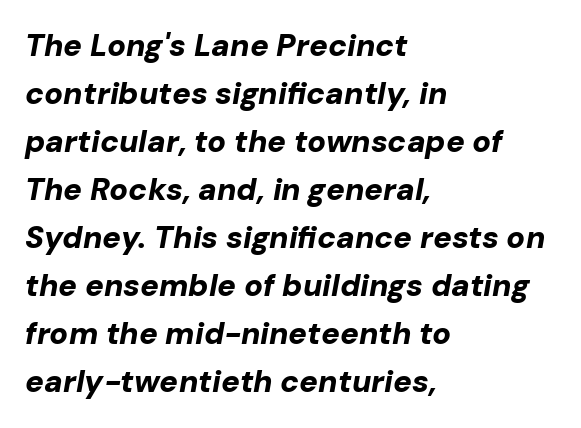
Which margin do the lines hug? The left one — the right edge is uneven. The gaps between neighbouring characters are ordinary and unremarkable. Every letter is thick-stroked: bold, no question. Note the varied advance widths — an 'i' is clearly narrower than an 'm'. If you measured baseline to baseline, you'd find a middling distance. Rendered with sloped, italic letterforms.
